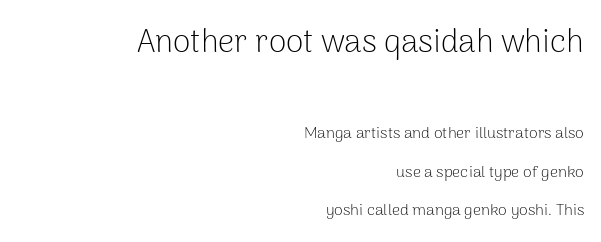
Q: Is the text bold? A: No.
Q: Is the text italic (slanted)? A: No, it is upright.
Q: Is the typeface a serif or a sans-serif typeface? A: Sans-serif.
Q: Is the text underlined? A: No.
Q: How is the paragraph aligned? A: Right-aligned.
Q: Is the spacing between letters normal or unusually wide? A: Normal.
Q: Is the spacing between lines tight, normal or loose? A: Loose.
Q: Which block of text is set in a larger size, the first (top) or the second (bottom)? A: The first (top) one.
Q: Width (condensed, normal, or wide)? A: Normal.
Q: Stroke contrast? A: Low.
Q: x-height? A: Medium.
Q: Monospaced? A: No.
